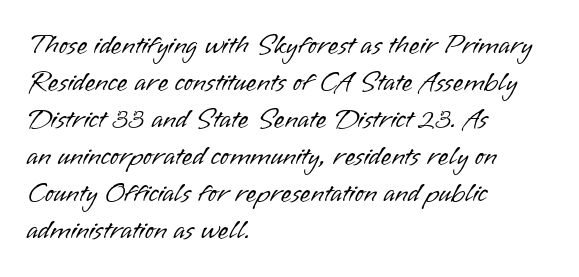
{"bold": "no", "underline": "no", "align": "left", "line_spacing": "normal", "line_spacing_ratio": 1.37, "letter_spacing": "normal", "letter_spacing_em": 0.0, "glyph_px": 27}
